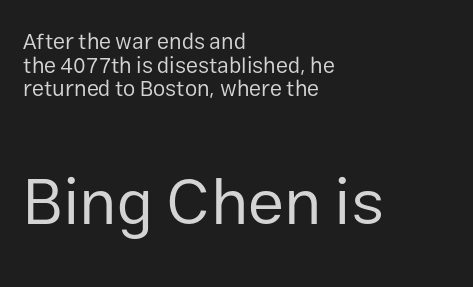
The image shows 66 px regular-weight sans-serif type, upright; set left-aligned, tight line spacing (1.07x), normal letter spacing, not underlined; the second (bottom) block is 3.0x larger; low stroke contrast and a medium x-height.
